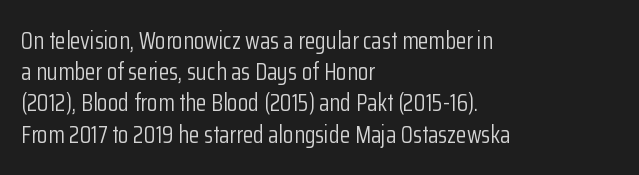
Q: Is the text bold? A: No.
Q: Is the text italic (slanted)? A: No, it is upright.
Q: Is the text underlined? A: No.
Q: How is the paragraph aligned? A: Left-aligned.
Q: Is the spacing between letters normal or unusually wide? A: Normal.
Q: Is the spacing between lines tight, normal or loose? A: Normal.
